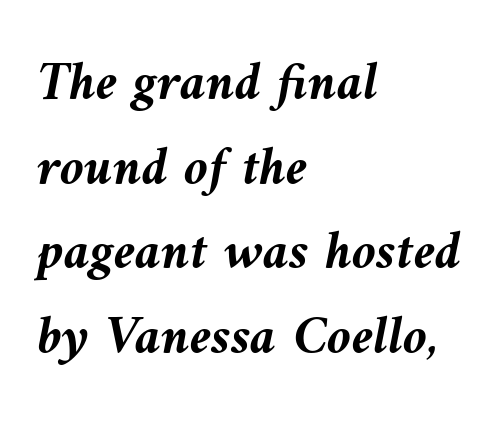
{"italic": "yes", "lean": "left", "slant_degrees": 9, "bold": "yes", "weight": "semibold", "width": "normal", "stroke_contrast": "medium", "x_height": "medium", "monospaced": "no", "underline": "no", "align": "left", "line_spacing": "normal", "line_spacing_ratio": 1.54, "letter_spacing": "normal", "letter_spacing_em": 0.0, "glyph_px": 55}
